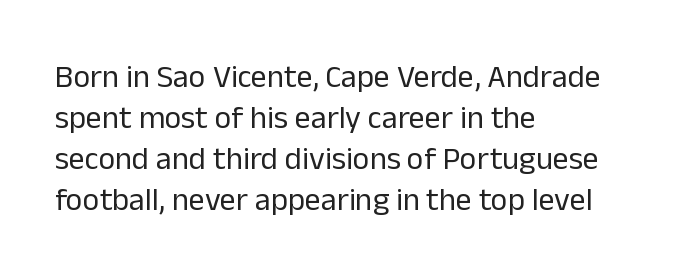
This sample is left-justified, so line endings fall wherever the words run out. Clear beneath every line of the passage. Regular leading. The letterforms sit shoulder to shoulder at normal distance. You could not count columns in this text — the font is proportionally spaced.
